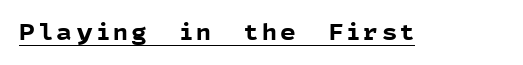
{"italic": "no", "bold": "yes", "underline": "yes", "glyph_px": 22}
